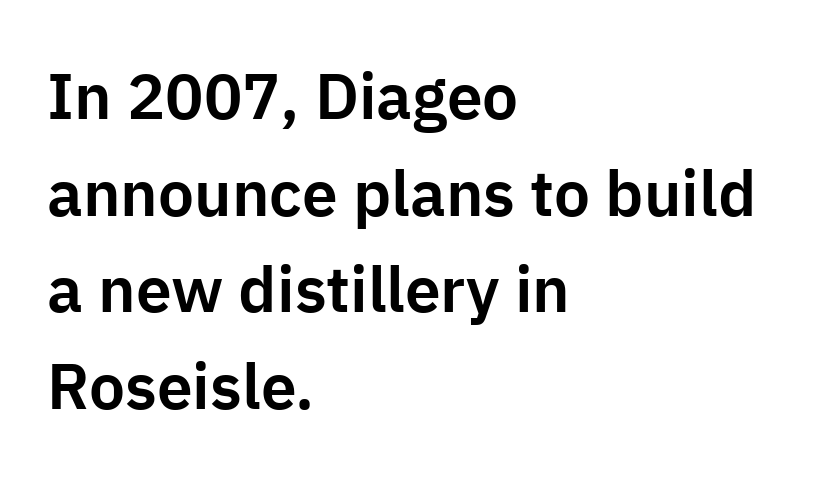
Regular leading. The gaps between neighbouring characters are ordinary and unremarkable. Grotesque or geometric, the face here clearly has no serifs. A typesetter would call this proportional, since set widths differ per character.
